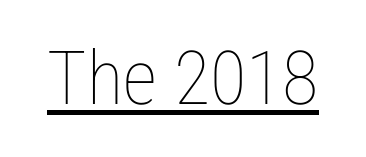
Q: Is the text bold? A: No.
Q: Is the text italic (slanted)? A: No, it is upright.
Q: Is the text underlined? A: Yes.
Q: Is the spacing between letters normal or unusually wide? A: Normal.
Q: Width (condensed, normal, or wide)? A: Condensed.
Q: Stroke contrast? A: Low.
Q: x-height? A: Medium.
Q: Monospaced? A: No.
